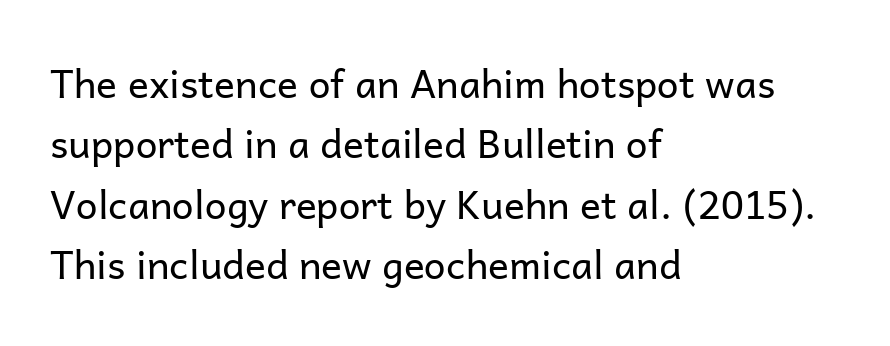
{"serif": "no", "italic": "no", "bold": "no", "weight": "regular", "width": "normal", "stroke_contrast": "low", "x_height": "medium", "monospaced": "no", "underline": "no", "align": "left", "line_spacing": "normal", "line_spacing_ratio": 1.55, "letter_spacing": "normal", "letter_spacing_em": 0.0, "glyph_px": 39}
